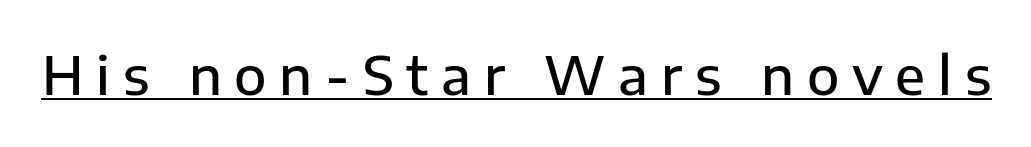
The image shows 53 px semibold sans-serif type, upright; set unusually wide letter spacing (+0.24 em), underlined; low stroke contrast and a medium x-height.
